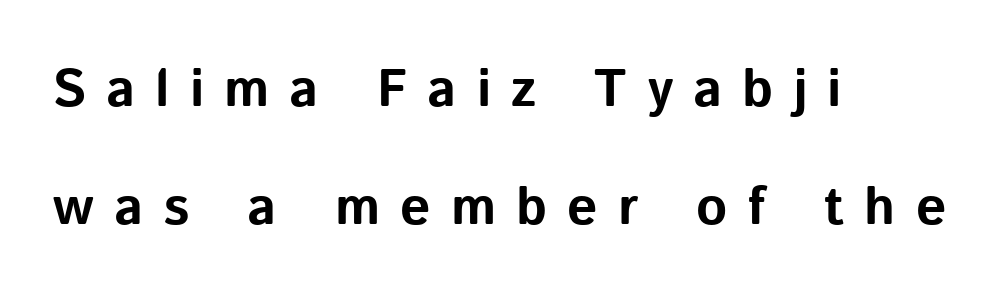
The image shows 53 px bold sans-serif type, upright; set left-aligned, loose line spacing (2.22x), unusually wide letter spacing (+0.38 em), not underlined; low stroke contrast and a medium x-height.
